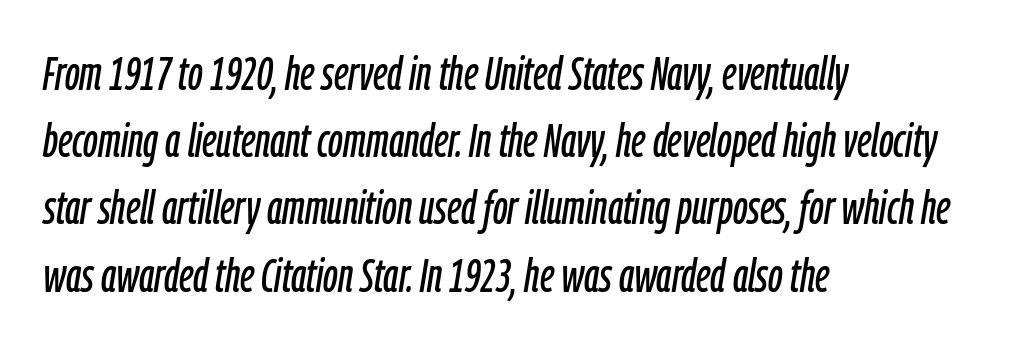
Q: Is the text italic (slanted)? A: Yes, it leans right by about 9 degrees.
Q: Is the text underlined? A: No.
Q: How is the paragraph aligned? A: Left-aligned.
Q: Is the spacing between letters normal or unusually wide? A: Normal.
Q: Is the spacing between lines tight, normal or loose? A: Normal.
Q: Width (condensed, normal, or wide)? A: Condensed.
Q: Stroke contrast? A: Low.
Q: x-height? A: Medium.
Q: Monospaced? A: No.
